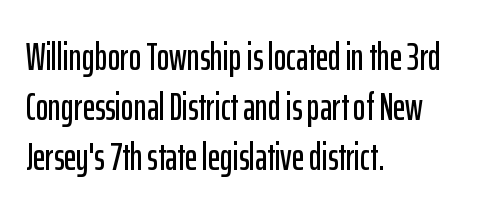
The image shows 38 px condensed sans-serif type, upright; set left-aligned, normal line spacing (1.32x), normal letter spacing, not underlined; low stroke contrast and a medium x-height.
